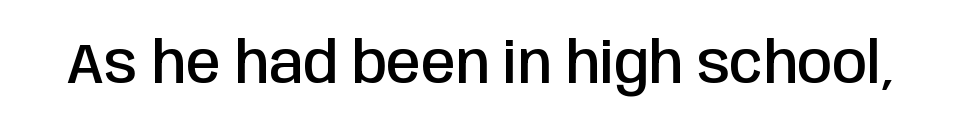
Q: Is the text bold? A: Semi-bold.
Q: Is the text italic (slanted)? A: No, it is upright.
Q: Is the typeface a serif or a sans-serif typeface? A: Sans-serif.
Q: Is the text underlined? A: No.
Q: Is the spacing between letters normal or unusually wide? A: Normal.
Q: Width (condensed, normal, or wide)? A: Condensed.
Q: Stroke contrast? A: Low.
Q: x-height? A: Large.
Q: Monospaced? A: No.
